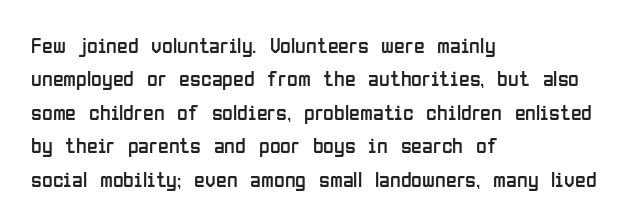
The image shows 22 px text type, upright; set left-aligned, normal line spacing (1.52x), normal letter spacing, not underlined.
